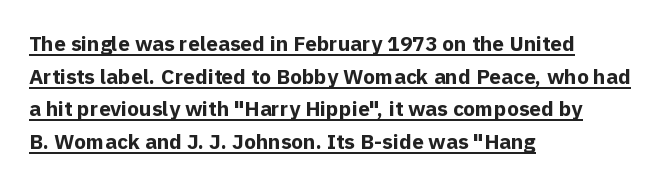
The image shows 21 px bold type, upright; set left-aligned, normal line spacing (1.55x), normal letter spacing, underlined.
